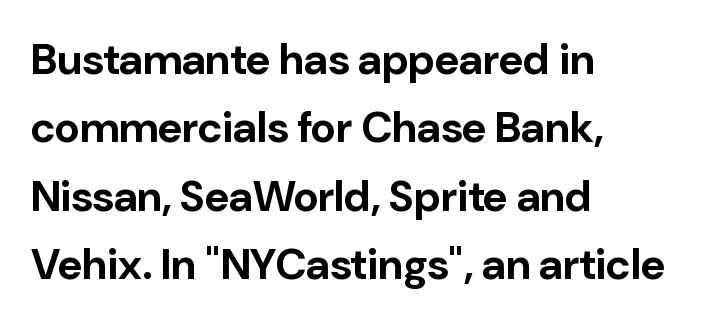
Q: Is the text bold? A: Yes.
Q: Is the text italic (slanted)? A: No, it is upright.
Q: Is the typeface a serif or a sans-serif typeface? A: Sans-serif.
Q: Is the text underlined? A: No.
Q: How is the paragraph aligned? A: Left-aligned.
Q: Is the spacing between letters normal or unusually wide? A: Normal.
Q: Is the spacing between lines tight, normal or loose? A: Normal.
Q: Width (condensed, normal, or wide)? A: Normal.
Q: Stroke contrast? A: Low.
Q: x-height? A: Medium.
Q: Monospaced? A: No.
